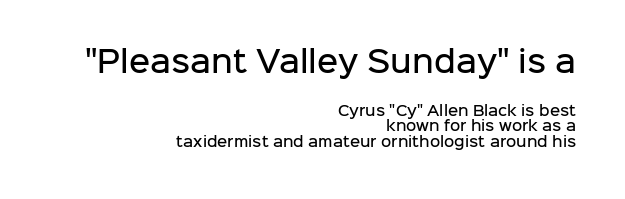
Does the copy run flush right? Yes — the right margin is perfectly even. Think of a printed novel: that variable character pitch is what you see here. Designer's note — italics off, roman on. Character size in the leading block exceeds that of the trailing block. This rendering leaves character spacing at its baseline value.
